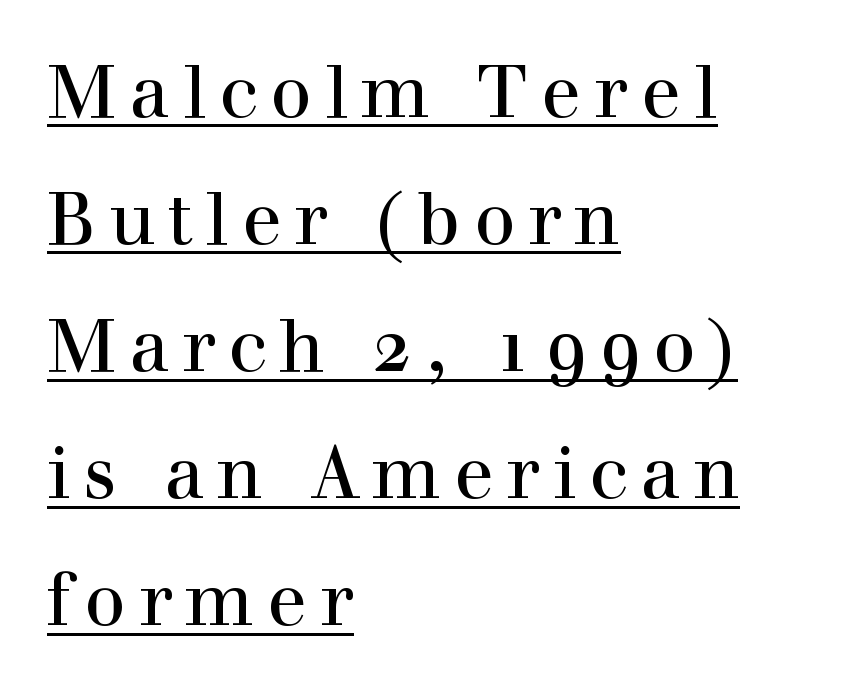
The image shows 73 px serif type, upright; set left-aligned, line spacing 1.74x, underlined; a medium x-height.
